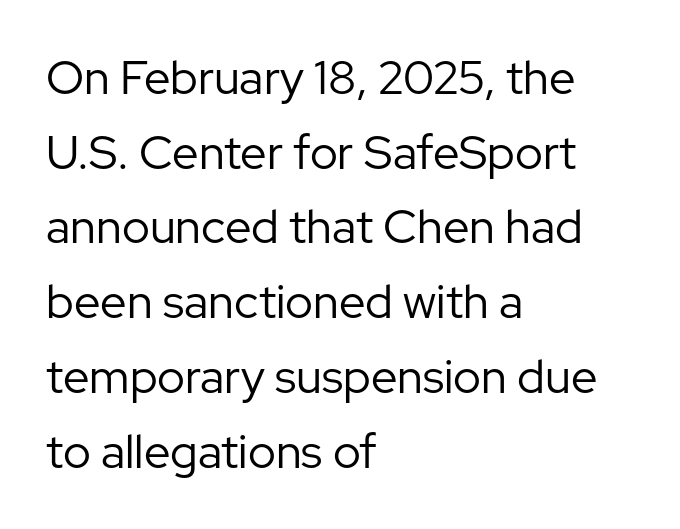
The image shows 47 px regular-weight sans-serif type, upright; set left-aligned, normal line spacing (1.59x), normal letter spacing, not underlined; low stroke contrast and a medium x-height.
